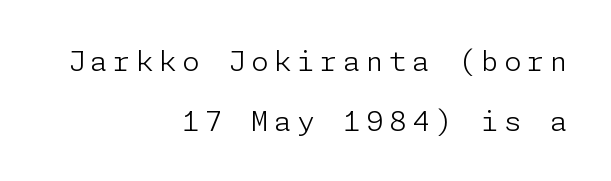
Q: Is the text bold? A: No.
Q: Is the text italic (slanted)? A: No, it is upright.
Q: Is the typeface a serif or a sans-serif typeface? A: Sans-serif.
Q: Is the text underlined? A: No.
Q: How is the paragraph aligned? A: Right-aligned.
Q: Is the spacing between letters normal or unusually wide? A: Unusually wide.
Q: Is the spacing between lines tight, normal or loose? A: Loose.
Q: Width (condensed, normal, or wide)? A: Normal.
Q: Stroke contrast? A: Low.
Q: x-height? A: Medium.
